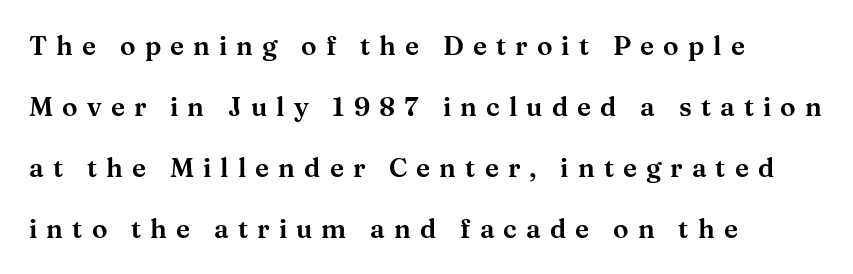
The image shows 26 px text type, upright; set left-aligned, loose line spacing (2.34x), unusually wide letter spacing (+0.35 em), not underlined.
